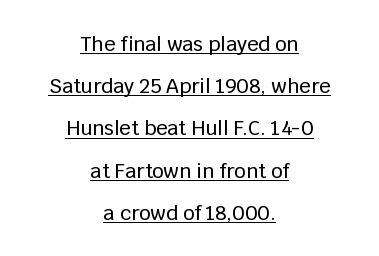
{"italic": "no", "underline": "yes", "align": "center", "line_spacing": "loose", "line_spacing_ratio": 2.11, "letter_spacing": "normal", "letter_spacing_em": 0.0, "glyph_px": 20}
